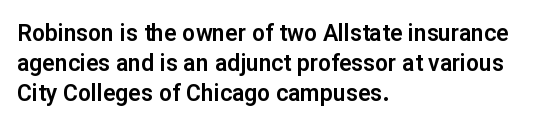
The image shows 23 px text type, upright; set left-aligned, normal line spacing (1.3x), normal letter spacing, not underlined.
